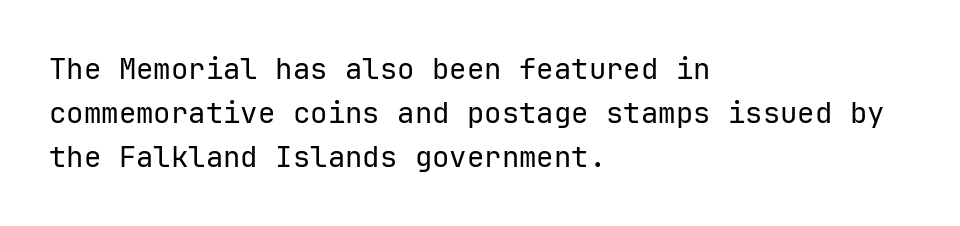
Q: Is the text bold? A: No.
Q: Is the text italic (slanted)? A: No, it is upright.
Q: Is the typeface a serif or a sans-serif typeface? A: Sans-serif.
Q: Is the text underlined? A: No.
Q: How is the paragraph aligned? A: Left-aligned.
Q: Is the spacing between letters normal or unusually wide? A: Normal.
Q: Is the spacing between lines tight, normal or loose? A: Normal.
Q: Width (condensed, normal, or wide)? A: Normal.
Q: Stroke contrast? A: Low.
Q: x-height? A: Medium.
